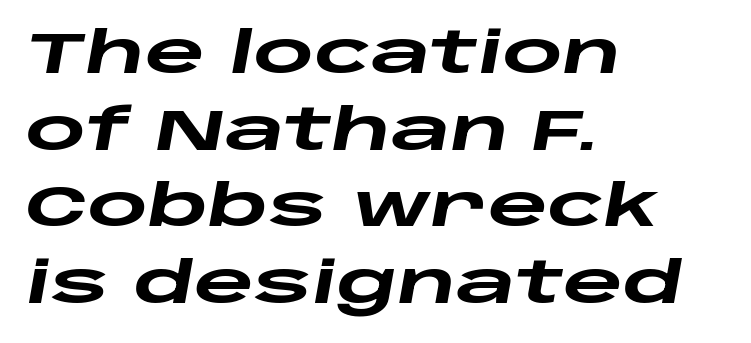
Q: Is the text bold? A: Yes.
Q: Is the text italic (slanted)? A: Yes, it leans right by about 10 degrees.
Q: Is the text underlined? A: No.
Q: How is the paragraph aligned? A: Left-aligned.
Q: Is the spacing between letters normal or unusually wide? A: Normal.
Q: Is the spacing between lines tight, normal or loose? A: Normal.
Q: Width (condensed, normal, or wide)? A: Wide.
Q: Stroke contrast? A: Low.
Q: x-height? A: Large.
Q: Monospaced? A: No.
